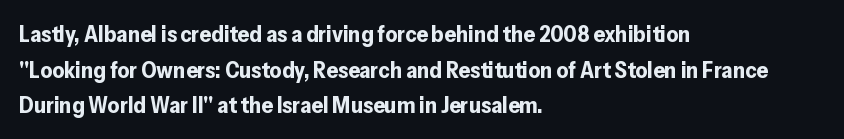
The image shows 23 px bold type, upright; set left-aligned, normal line spacing (1.55x), normal letter spacing, not underlined.
